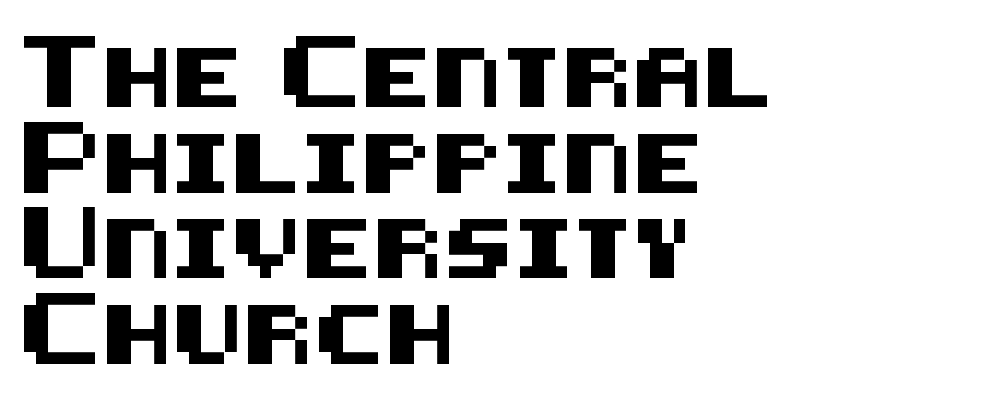
{"serif": "no", "italic": "no", "width": "normal", "stroke_contrast": "medium", "x_height": "large", "underline": "no", "align": "left", "line_spacing": "normal", "line_spacing_ratio": 1.45, "letter_spacing": "normal", "letter_spacing_em": 0.0, "glyph_px": 59}
